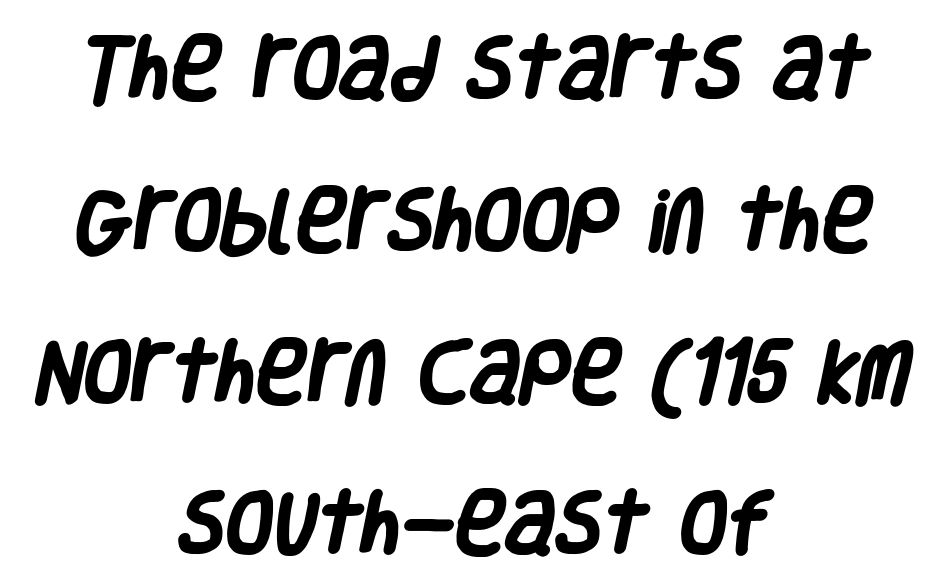
The specimen omits any rule beneath the text block's lines. The rendering uses natural spacing where letterforms have individual widths. The rag falls on both sides of this text block equally. The rendering uses a large line-height, opening up the rows. The typeface chosen for these lines omits serifs.
